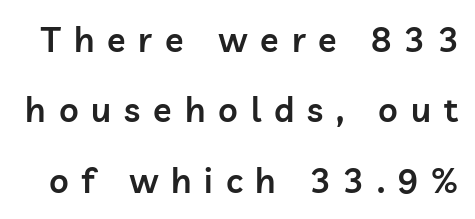
Q: Is the text bold? A: Semi-bold.
Q: Is the text italic (slanted)? A: No, it is upright.
Q: Is the typeface a serif or a sans-serif typeface? A: Sans-serif.
Q: Is the text underlined? A: No.
Q: Is the spacing between letters normal or unusually wide? A: Unusually wide.
Q: Is the spacing between lines tight, normal or loose? A: Loose.
Q: Width (condensed, normal, or wide)? A: Normal.
Q: Stroke contrast? A: Low.
Q: x-height? A: Medium.
Q: Monospaced? A: No.
